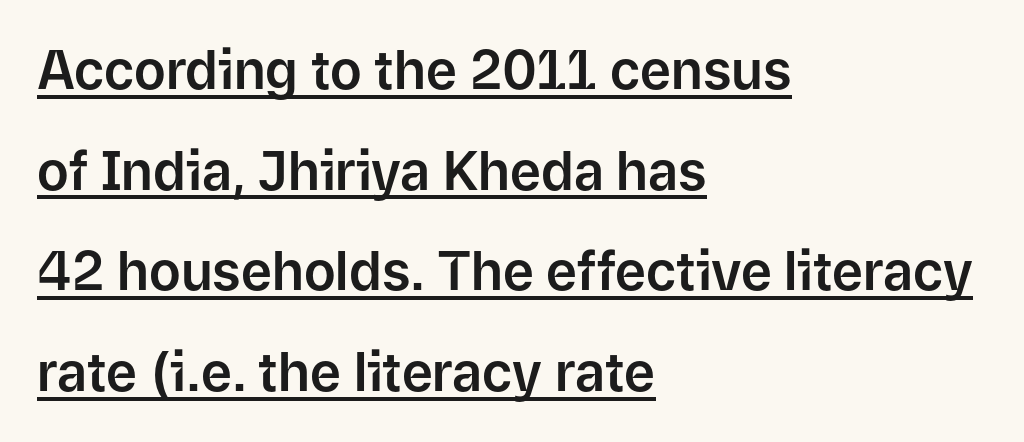
A rule runs beneath these lines of type. In terms of letterspacing, this is plain default setting. This sample has the flowing, uneven cadence of proportional lettering. Widely set lines give the paragraph a tall, airy silhouette.
